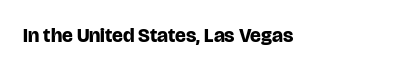
The words here are not underlined. Leftover space on each line is placed entirely after the last word. This rendering leaves character spacing at its baseline value. A typesetter would mark this as roman, not italic.
